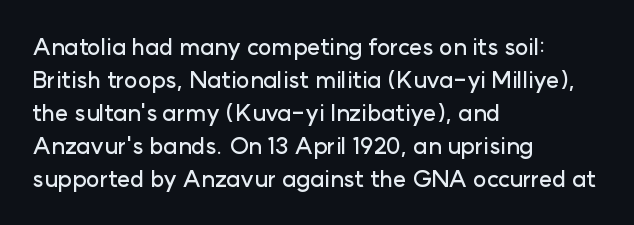
Q: Is the text italic (slanted)? A: No, it is upright.
Q: Is the text underlined? A: No.
Q: How is the paragraph aligned? A: Left-aligned.
Q: Is the spacing between letters normal or unusually wide? A: Normal.
Q: Is the spacing between lines tight, normal or loose? A: Normal.
